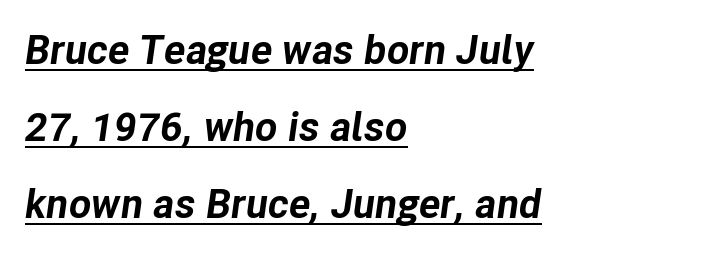
Q: Is the text bold? A: Yes.
Q: Is the text italic (slanted)? A: Yes, it leans right by about 8 degrees.
Q: Is the text underlined? A: Yes.
Q: How is the paragraph aligned? A: Left-aligned.
Q: Is the spacing between letters normal or unusually wide? A: Normal.
Q: Width (condensed, normal, or wide)? A: Normal.
Q: Stroke contrast? A: Low.
Q: x-height? A: Medium.
Q: Monospaced? A: No.
